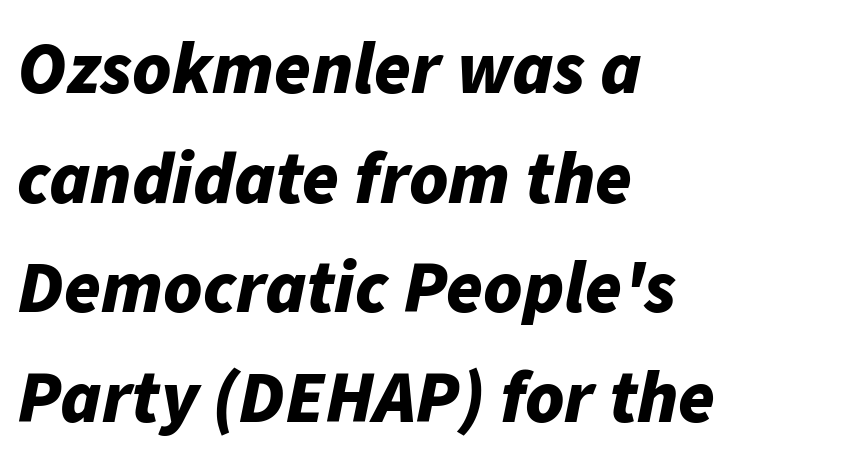
The image shows 74 px bold type, italic (leaning right); set left-aligned, normal line spacing (1.48x), normal letter spacing, not underlined; low stroke contrast and a medium x-height.
